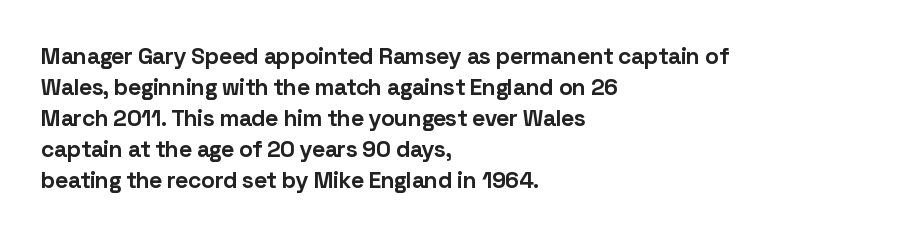
Q: Is the text bold? A: Yes.
Q: Is the text italic (slanted)? A: No, it is upright.
Q: Is the text underlined? A: No.
Q: How is the paragraph aligned? A: Left-aligned.
Q: Is the spacing between letters normal or unusually wide? A: Normal.
Q: Is the spacing between lines tight, normal or loose? A: Normal.
